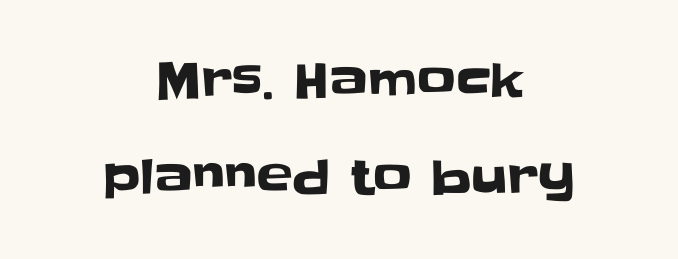
Q: Is the text italic (slanted)? A: No, it is upright.
Q: Is the typeface a serif or a sans-serif typeface? A: Sans-serif.
Q: Is the text underlined? A: No.
Q: How is the paragraph aligned? A: Centered.
Q: Is the spacing between letters normal or unusually wide? A: Normal.
Q: Is the spacing between lines tight, normal or loose? A: Loose.
Q: Width (condensed, normal, or wide)? A: Normal.
Q: Stroke contrast? A: Low.
Q: x-height? A: Large.
Q: Monospaced? A: No.
